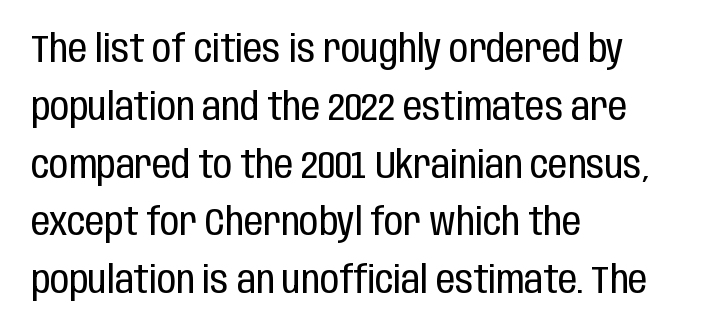
{"serif": "no", "italic": "no", "bold": "no", "weight": "regular", "width": "condensed", "stroke_contrast": "low", "x_height": "large", "monospaced": "no", "underline": "no", "align": "left", "line_spacing": "normal", "line_spacing_ratio": 1.52, "letter_spacing": "normal", "letter_spacing_em": 0.0, "glyph_px": 38}
